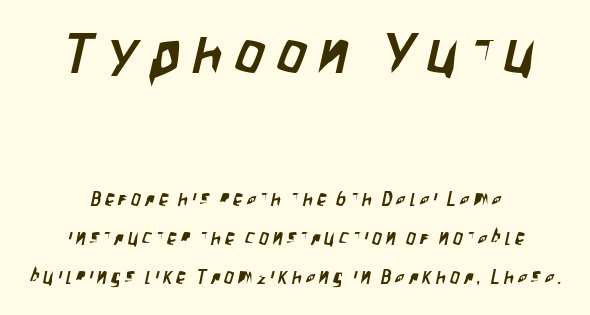
Q: Is the typeface a serif or a sans-serif typeface? A: Sans-serif.
Q: Is the text underlined? A: No.
Q: How is the paragraph aligned? A: Centered.
Q: Is the spacing between letters normal or unusually wide? A: Unusually wide.
Q: Is the spacing between lines tight, normal or loose? A: Loose.
Q: Which block of text is set in a larger size, the first (top) or the second (bottom)? A: The first (top) one.
Q: Width (condensed, normal, or wide)? A: Condensed.
Q: Stroke contrast? A: Low.
Q: x-height? A: Large.
Q: Monospaced? A: No.
